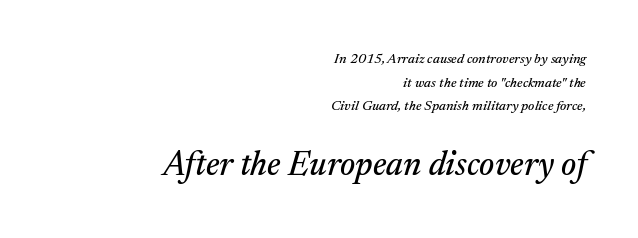
Q: Is the text italic (slanted)? A: Yes, it leans right by about 17 degrees.
Q: Is the typeface a serif or a sans-serif typeface? A: Serif.
Q: Is the text underlined? A: No.
Q: How is the paragraph aligned? A: Right-aligned.
Q: Is the spacing between letters normal or unusually wide? A: Normal.
Q: Is the spacing between lines tight, normal or loose? A: Normal.
Q: Which block of text is set in a larger size, the first (top) or the second (bottom)? A: The second (bottom) one.
Q: Width (condensed, normal, or wide)? A: Normal.
Q: Stroke contrast? A: Medium.
Q: x-height? A: Medium.
Q: Monospaced? A: No.
